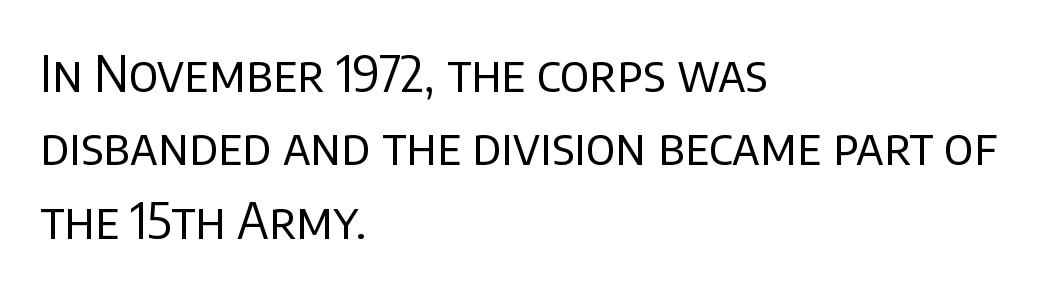
The image shows 50 px regular-weight sans-serif type, upright; set left-aligned, normal line spacing (1.47x), normal letter spacing, not underlined; low stroke contrast and a large x-height.
